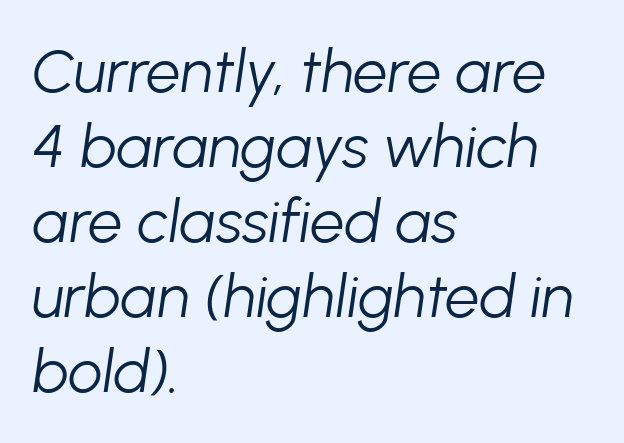
Typeset ragged right — the left edge is the straight one. The passage shown is not underscored anywhere. The horizontal fit of the characters is conventional and even. The face looks like a standard text weight, possibly lighter.
